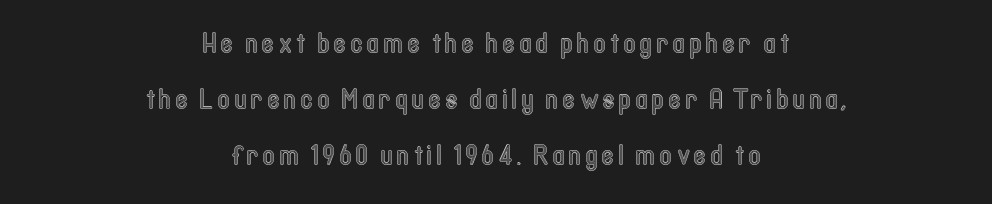
{"italic": "no", "width": "condensed", "x_height": "medium", "monospaced": "no", "underline": "no", "align": "center", "line_spacing": "loose", "line_spacing_ratio": 2.0, "glyph_px": 28}
